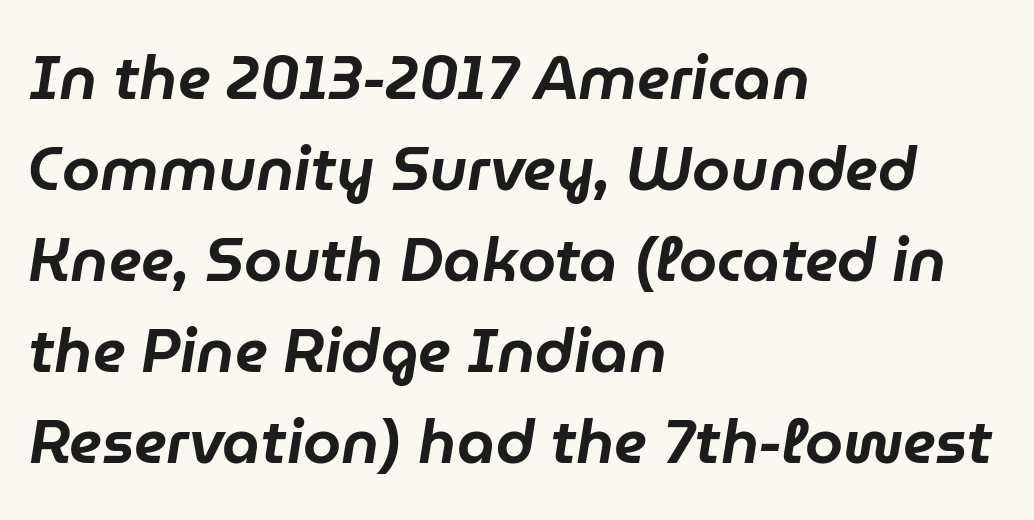
{"italic": "yes", "lean": "right", "slant_degrees": 9, "width": "normal", "stroke_contrast": "low", "x_height": "medium", "monospaced": "no", "underline": "no", "align": "left", "line_spacing": "normal", "line_spacing_ratio": 1.49, "letter_spacing": "normal", "letter_spacing_em": 0.0, "glyph_px": 61}
